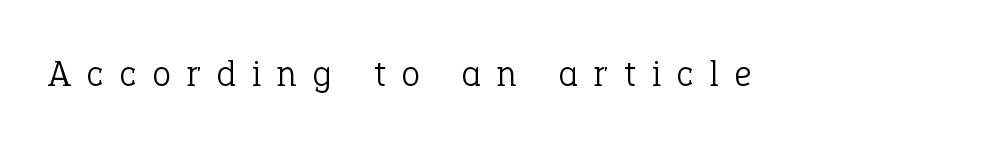
{"serif": "yes", "italic": "no", "bold": "no", "weight": "light", "width": "normal", "stroke_contrast": "low", "x_height": "medium", "monospaced": "no", "underline": "no", "letter_spacing": "wide", "letter_spacing_em": 0.45, "glyph_px": 37}
